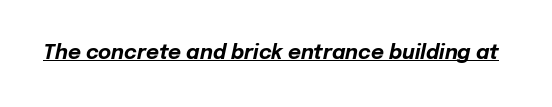
Q: Is the text bold? A: Yes.
Q: Is the text italic (slanted)? A: Yes, it leans right by about 12 degrees.
Q: Is the text underlined? A: Yes.
Q: Is the spacing between letters normal or unusually wide? A: Normal.
